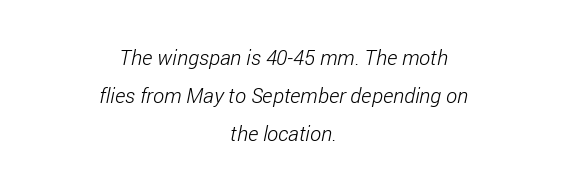
The image shows 21 px text type; set centered, line spacing 1.81x, normal letter spacing, not underlined.
